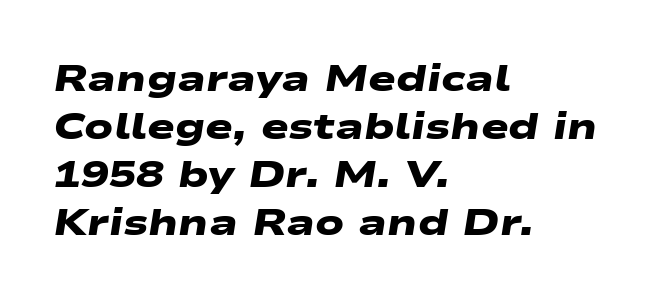
{"serif": "no", "bold": "yes", "weight": "heavy", "width": "wide", "stroke_contrast": "low", "x_height": "medium", "monospaced": "no", "underline": "no", "align": "left", "line_spacing": "normal", "line_spacing_ratio": 1.3, "letter_spacing": "normal", "letter_spacing_em": 0.0, "glyph_px": 37}
